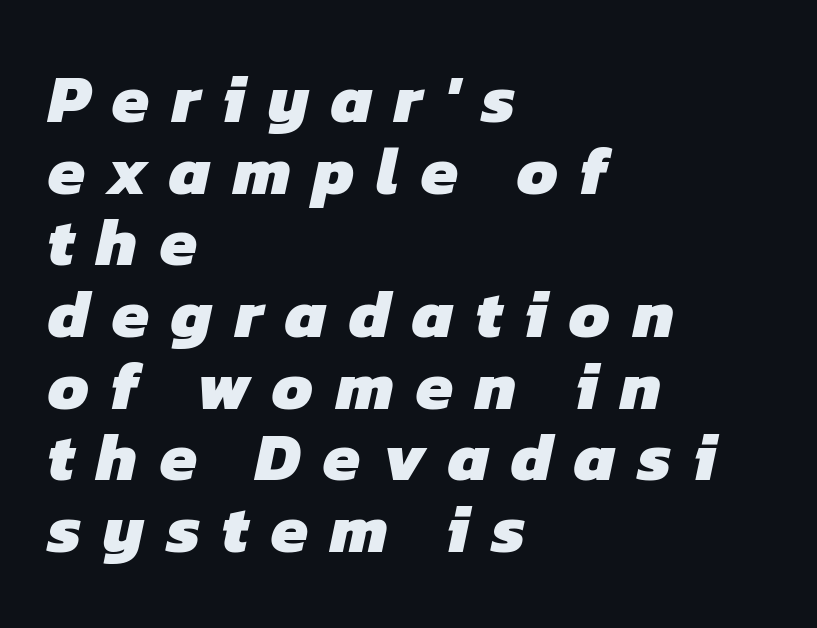
Q: Is the text bold? A: Yes.
Q: Is the typeface a serif or a sans-serif typeface? A: Sans-serif.
Q: Is the text underlined? A: No.
Q: How is the paragraph aligned? A: Left-aligned.
Q: Is the spacing between letters normal or unusually wide? A: Unusually wide.
Q: Is the spacing between lines tight, normal or loose? A: Tight.
Q: Width (condensed, normal, or wide)? A: Normal.
Q: Stroke contrast? A: Low.
Q: x-height? A: Medium.
Q: Monospaced? A: No.
